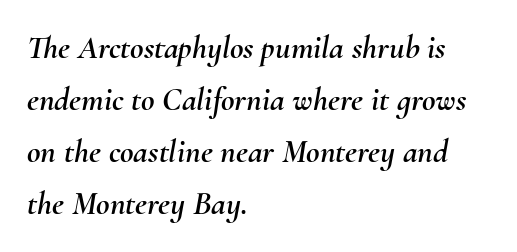
Interline gaps are of average width in this sample. Rendered with sloped, italic letterforms. The letters advance in unequal steps, a hallmark of proportional type. Tracking value appears to be zero — textbook default spacing. Honestly, there is no underline to notice here at all. Horizontal alignment here is leftward, the default for most running prose.
